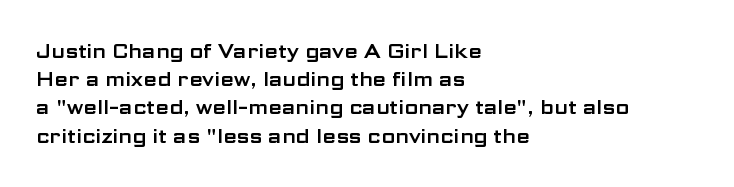
Q: Is the text italic (slanted)? A: No, it is upright.
Q: Is the text underlined? A: No.
Q: How is the paragraph aligned? A: Left-aligned.
Q: Is the spacing between letters normal or unusually wide? A: Normal.
Q: Is the spacing between lines tight, normal or loose? A: Normal.
